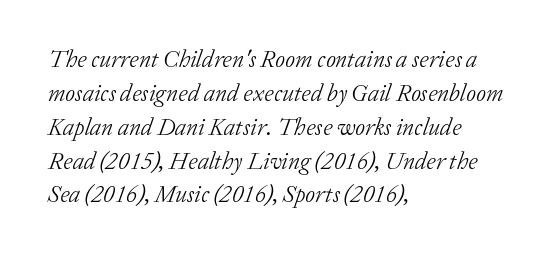
{"italic": "yes", "lean": "right", "slant_degrees": 20, "bold": "no", "underline": "no", "align": "left", "line_spacing": "normal", "line_spacing_ratio": 1.41, "letter_spacing": "normal", "letter_spacing_em": 0.0, "glyph_px": 24}
